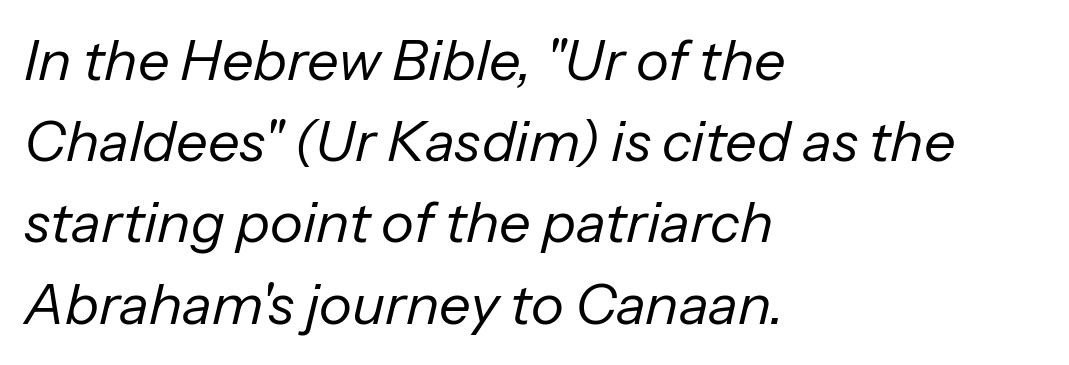
Q: Is the text bold? A: No.
Q: Is the text italic (slanted)? A: Yes, it leans right by about 13 degrees.
Q: Is the text underlined? A: No.
Q: How is the paragraph aligned? A: Left-aligned.
Q: Is the spacing between letters normal or unusually wide? A: Normal.
Q: Is the spacing between lines tight, normal or loose? A: Normal.
Q: Width (condensed, normal, or wide)? A: Normal.
Q: Stroke contrast? A: Low.
Q: x-height? A: Medium.
Q: Monospaced? A: No.
